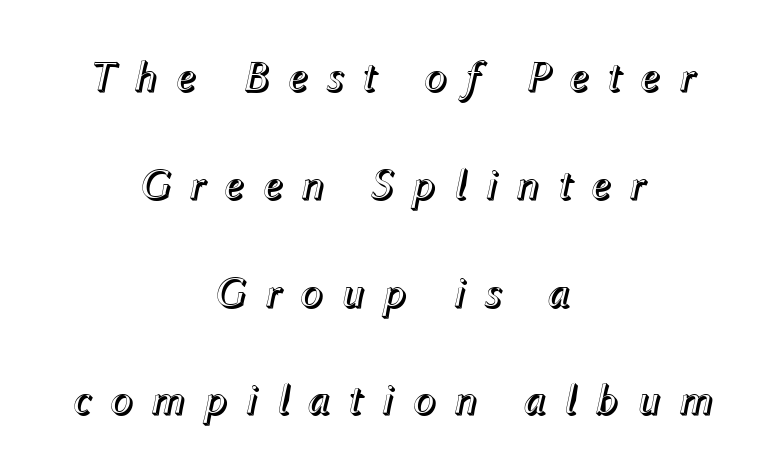
Letter spacing: wide. Slanted lettering throughout. Honestly, there is no underline to notice here at all. A typesetter would call this proportional, since set widths differ per character.
